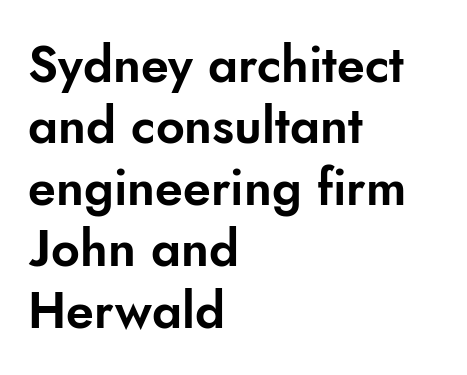
The image shows 50 px sans-serif type, upright; set left-aligned, line spacing 1.23x, normal letter spacing, not underlined; low stroke contrast and a small x-height.
